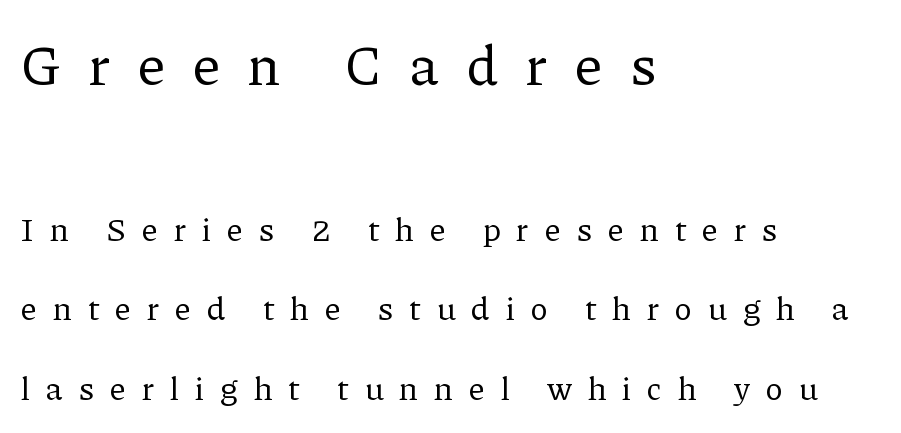
The image shows 57 px regular-weight serif type, upright; set left-aligned, loose line spacing (2.41x), unusually wide letter spacing (+0.49 em), not underlined; the first (top) block is 1.73x larger; low stroke contrast and a medium x-height.
